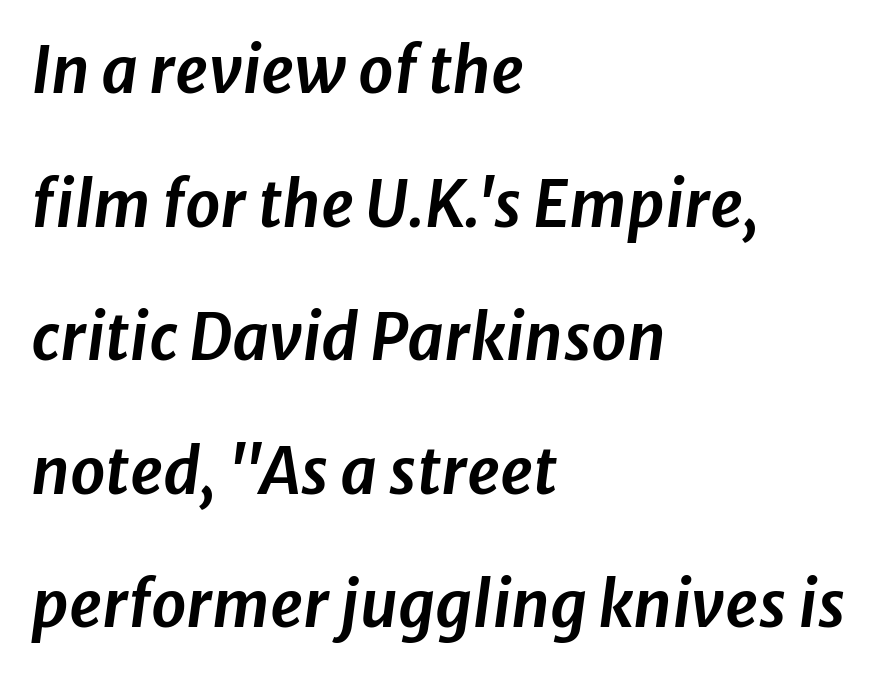
Think of a printed novel: that variable character pitch is what you see here. It's the slanting kind of type. These lines are set flush left with a ragged right edge. Underlining? Definitely not there. Spacing between characters is what you'd get straight out of the box. Students, observe: this is what heavily led, spacious text looks like.
